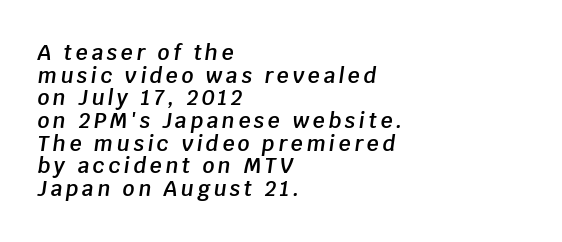
Q: Is the text bold? A: Semi-bold.
Q: Is the text italic (slanted)? A: Yes, it leans right by about 8 degrees.
Q: Is the text underlined? A: No.
Q: How is the paragraph aligned? A: Left-aligned.
Q: Is the spacing between lines tight, normal or loose? A: Tight.
